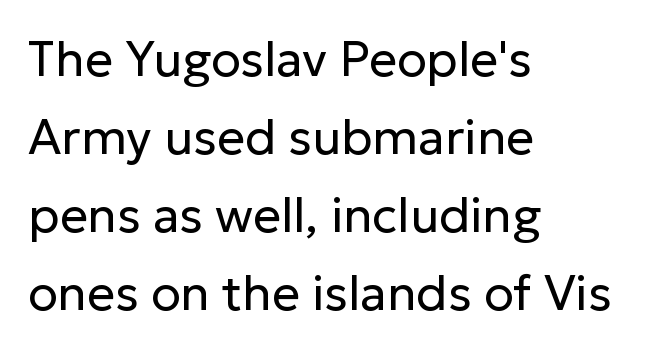
The image shows 49 px regular-weight sans-serif type, upright; set left-aligned, normal line spacing (1.59x), normal letter spacing, not underlined; low stroke contrast and a medium x-height.
